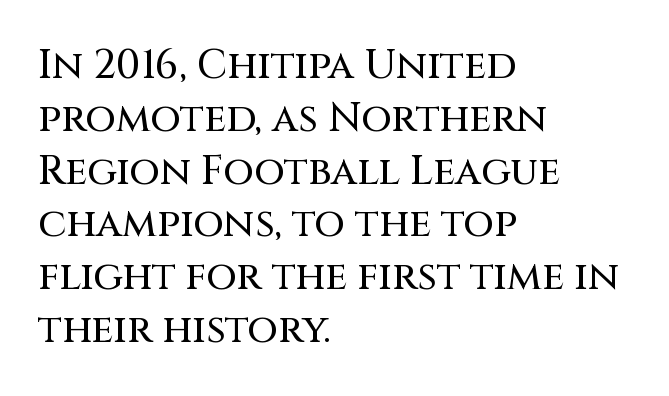
The image shows 40 px sans-serif type, upright; set left-aligned, normal line spacing (1.32x), normal letter spacing, not underlined; medium stroke contrast and a large x-height.
